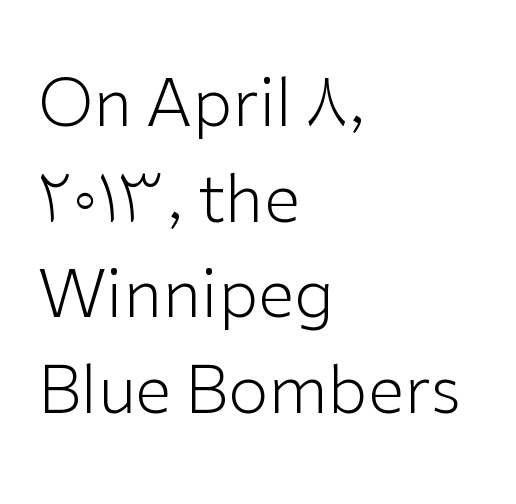
The image shows 66 px light sans-serif type, upright; set left-aligned, normal line spacing (1.45x), normal letter spacing, not underlined; low stroke contrast and a medium x-height.
